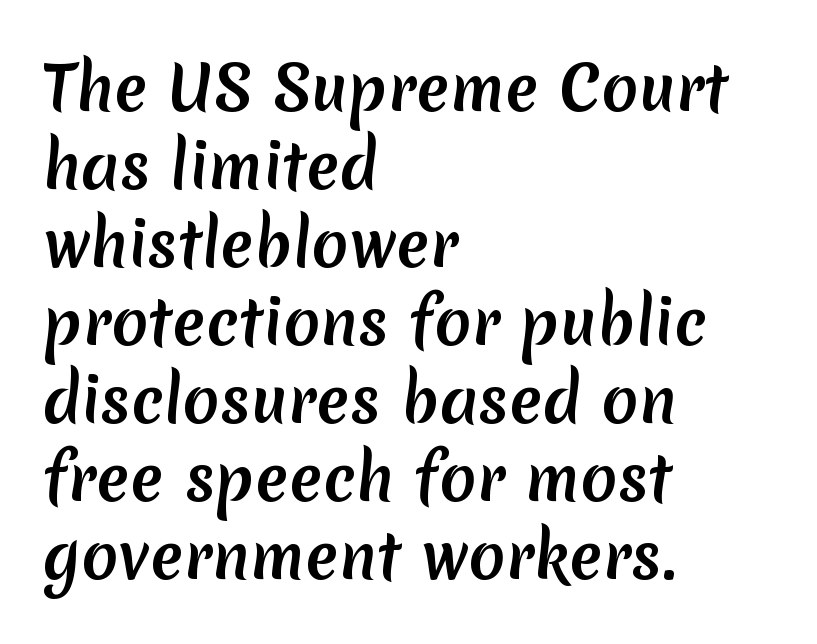
The image shows 61 px sans-serif type; set left-aligned, normal line spacing (1.28x), normal letter spacing, not underlined; medium stroke contrast and a medium x-height.
